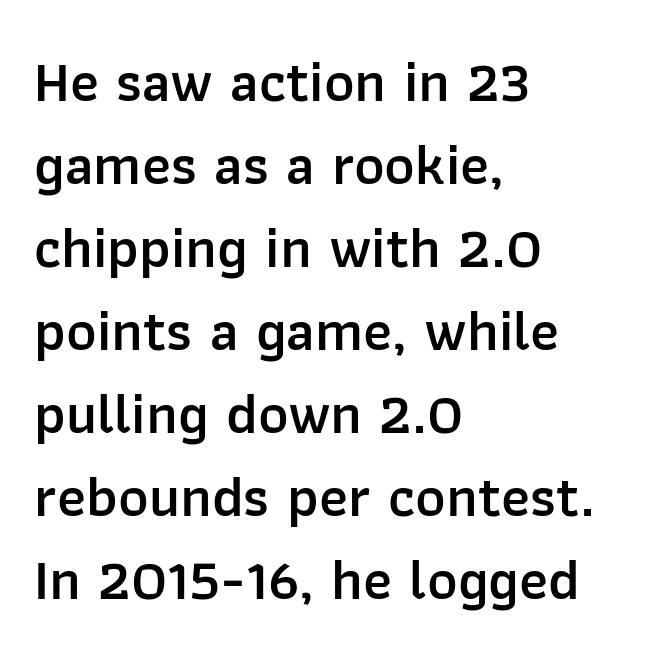
The image shows 58 px semibold sans-serif type, upright; set left-aligned, normal line spacing (1.43x), normal letter spacing, not underlined; low stroke contrast and a medium x-height.
